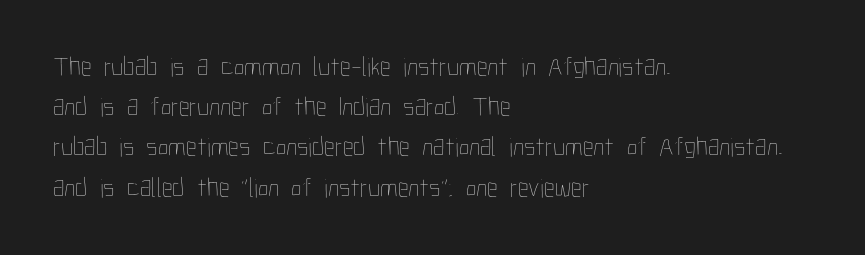
The image shows 27 px text type, upright; set left-aligned, normal line spacing (1.49x), normal letter spacing, not underlined.
